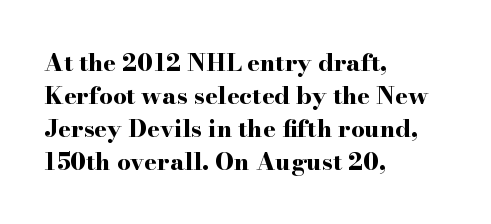
{"italic": "no", "bold": "yes", "underline": "no", "align": "left", "line_spacing": "normal", "line_spacing_ratio": 1.37, "letter_spacing": "normal", "letter_spacing_em": 0.0, "glyph_px": 24}
